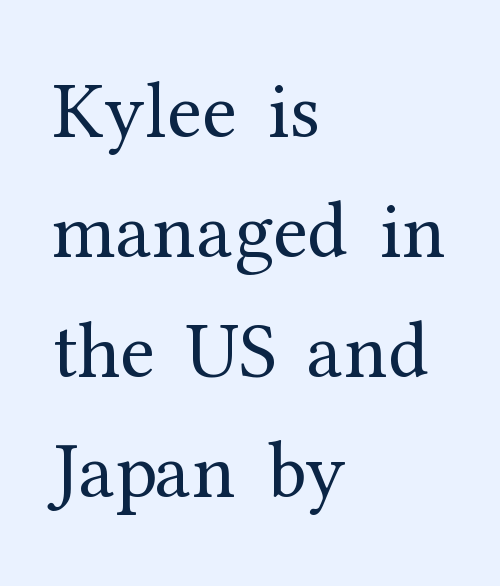
No chunkiness to these letters — they're not bold. Between one letter and the next there's only the usual sliver of space. Vertical spacing — default. The specimen omits any rule beneath the text block's lines. Teacher's note: observe the even left margin — that is flush-left alignment.
